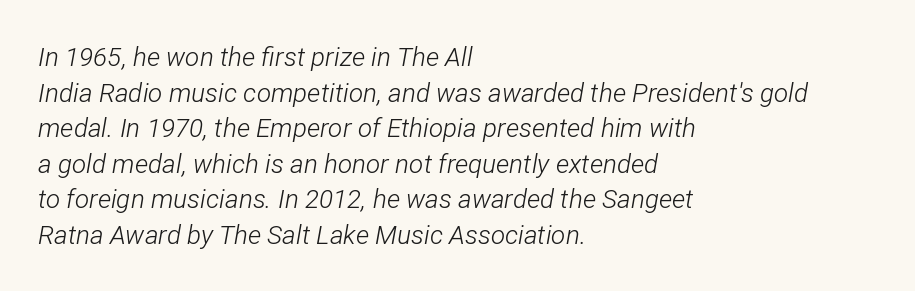
{"italic": "yes", "lean": "right", "slant_degrees": 12, "bold": "no", "underline": "no", "align": "left", "line_spacing": "normal", "line_spacing_ratio": 1.37, "letter_spacing": "normal", "letter_spacing_em": 0.0, "glyph_px": 26}
